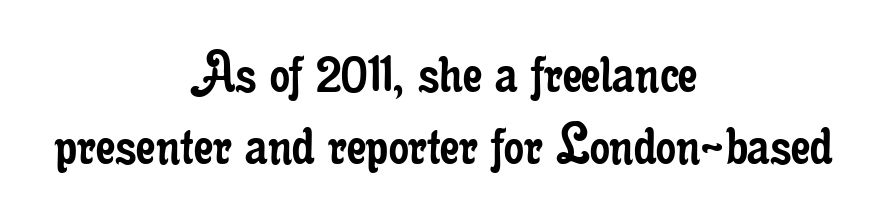
Q: Is the text bold? A: No.
Q: Is the text italic (slanted)? A: No, it is upright.
Q: Is the typeface a serif or a sans-serif typeface? A: Serif.
Q: Is the text underlined? A: No.
Q: How is the paragraph aligned? A: Centered.
Q: Is the spacing between letters normal or unusually wide? A: Normal.
Q: Is the spacing between lines tight, normal or loose? A: Tight.
Q: Width (condensed, normal, or wide)? A: Condensed.
Q: Stroke contrast? A: Low.
Q: x-height? A: Small.
Q: Monospaced? A: No.
